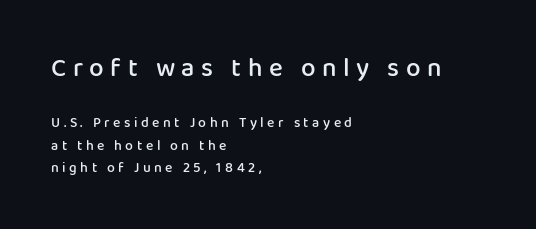
The image shows 26 px text type, upright; set left-aligned, normal line spacing (1.6x), unusually wide letter spacing (+0.25 em), not underlined; the first (top) block is 1.86x larger.
